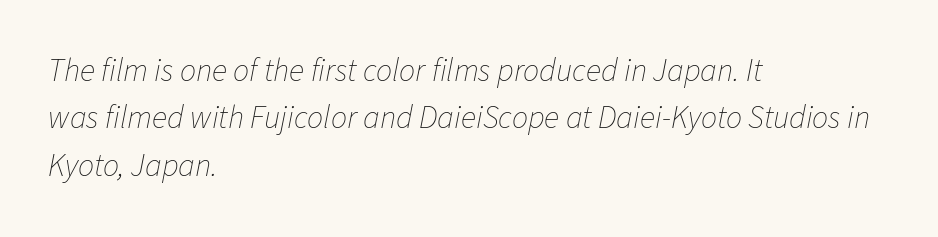
{"italic": "yes", "lean": "right", "slant_degrees": 11, "bold": "no", "weight": "thin", "width": "normal", "stroke_contrast": "low", "x_height": "medium", "monospaced": "no", "underline": "no", "align": "left", "line_spacing": "normal", "line_spacing_ratio": 1.48, "letter_spacing": "normal", "letter_spacing_em": 0.0, "glyph_px": 32}
